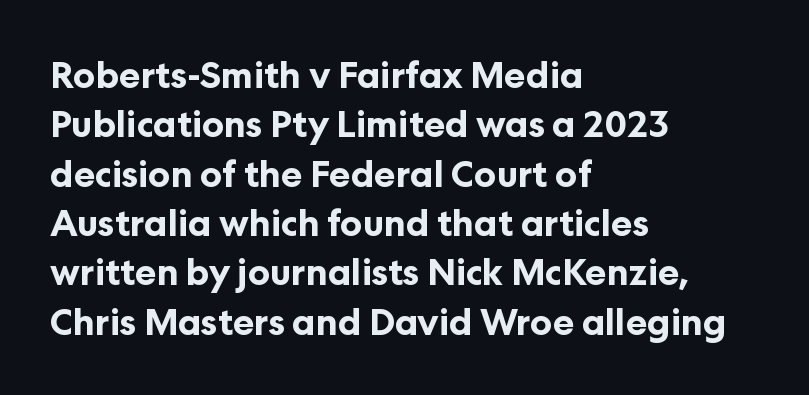
{"serif": "no", "italic": "no", "bold": "yes", "weight": "bold", "width": "normal", "stroke_contrast": "low", "x_height": "medium", "monospaced": "no", "underline": "no", "align": "left", "line_spacing": "normal", "line_spacing_ratio": 1.37, "letter_spacing": "normal", "letter_spacing_em": 0.0, "glyph_px": 36}
